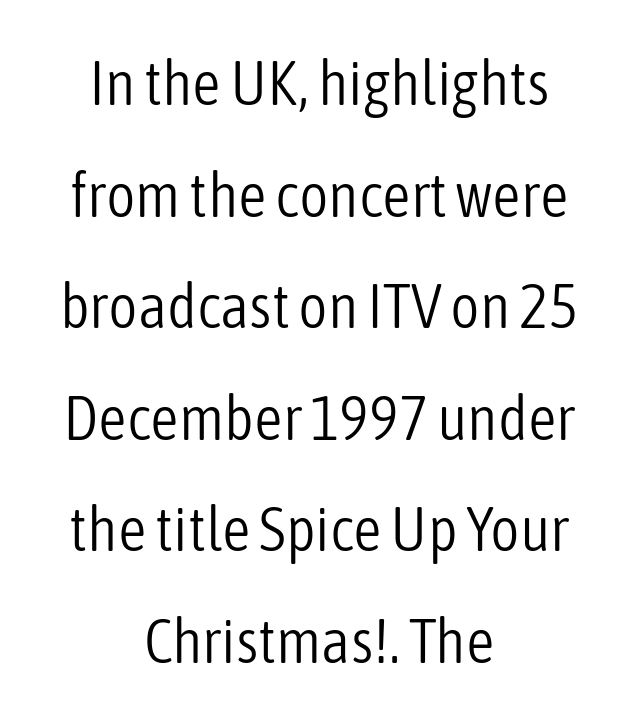
Note the varied advance widths — an 'i' is clearly narrower than an 'm'. In terms of posture, this sample is upright. Honestly, the letter spacing is just normal — you wouldn't notice it. Check under the words: just untouched page. The setting favours the middle, as headings and verse often do.
